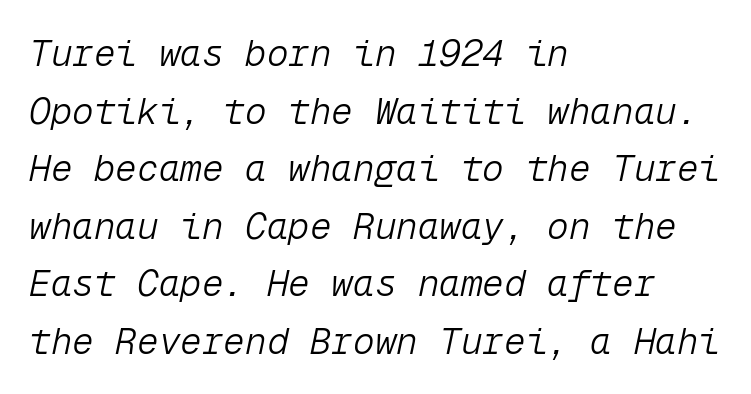
Is this a fixed-width face? Yes — each glyph sits in an identical cell. The passage is arranged the way most books set body copy — flush left. The line-height multiplier appears to be the usual default. Descender tails drop into unmarked territory. Think standard paragraph weight, or any step lighter than that.
